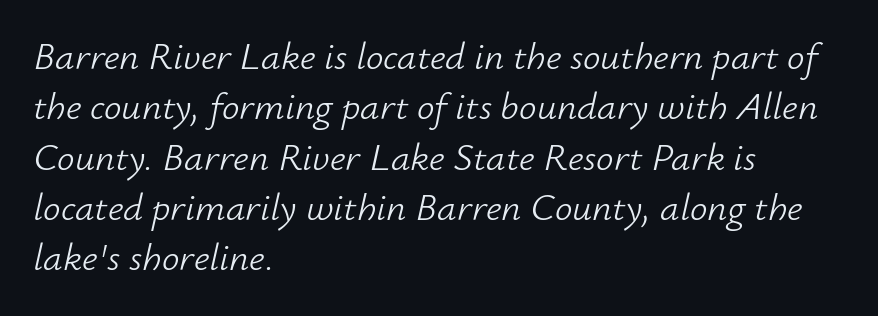
Q: Is the text bold? A: No.
Q: Is the text italic (slanted)? A: Yes, it leans right by about 12 degrees.
Q: Is the text underlined? A: No.
Q: How is the paragraph aligned? A: Left-aligned.
Q: Is the spacing between letters normal or unusually wide? A: Normal.
Q: Is the spacing between lines tight, normal or loose? A: Normal.
Q: Width (condensed, normal, or wide)? A: Normal.
Q: Stroke contrast? A: Low.
Q: x-height? A: Small.
Q: Monospaced? A: No.
